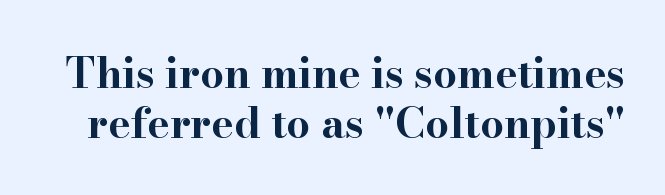
Q: Is the text bold? A: Yes.
Q: Is the text italic (slanted)? A: No, it is upright.
Q: Is the typeface a serif or a sans-serif typeface? A: Serif.
Q: Is the text underlined? A: No.
Q: Is the spacing between letters normal or unusually wide? A: Normal.
Q: Width (condensed, normal, or wide)? A: Wide.
Q: Stroke contrast? A: High.
Q: x-height? A: Small.
Q: Monospaced? A: No.
